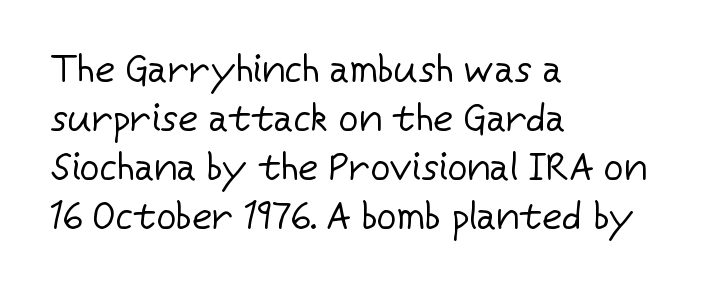
The image shows 39 px regular-weight sans-serif type, upright; set left-aligned, normal line spacing (1.26x), normal letter spacing, not underlined; low stroke contrast and a medium x-height.
